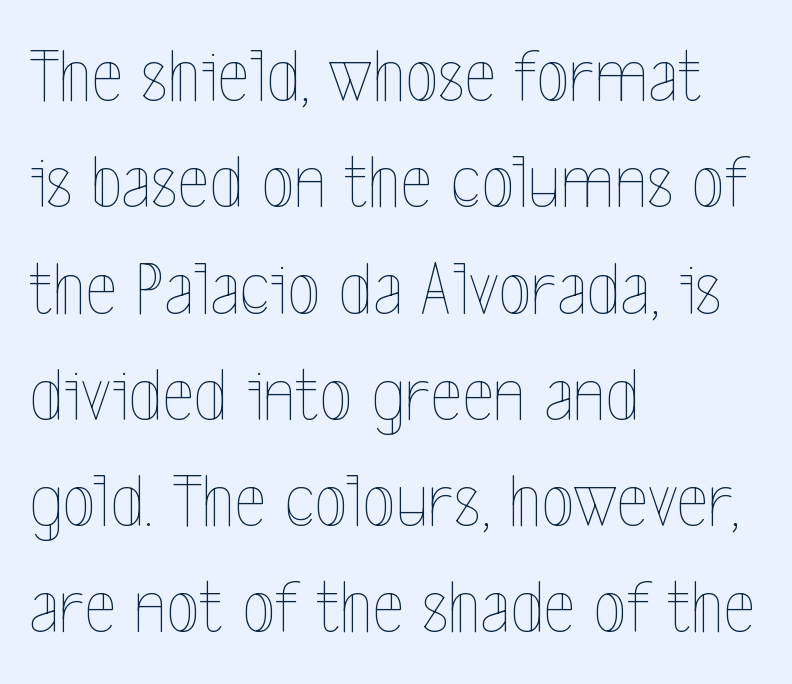
Horizontally, the lines are justified to the leading edge only. No chunkiness to these letters — they're not bold. Unmarked baselines from the first word to the last. This block has exactly the height ordinary leading produces.
